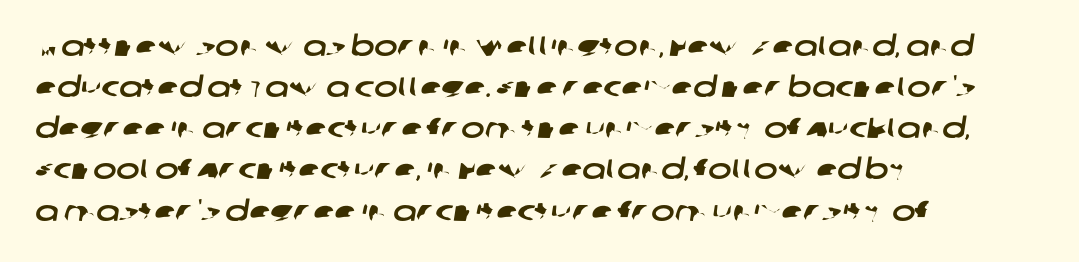
Q: Is the typeface a serif or a sans-serif typeface? A: Sans-serif.
Q: Is the text underlined? A: No.
Q: How is the paragraph aligned? A: Left-aligned.
Q: Is the spacing between letters normal or unusually wide? A: Normal.
Q: Is the spacing between lines tight, normal or loose? A: Normal.
Q: Width (condensed, normal, or wide)? A: Wide.
Q: Stroke contrast? A: Low.
Q: x-height? A: Large.
Q: Monospaced? A: No.
